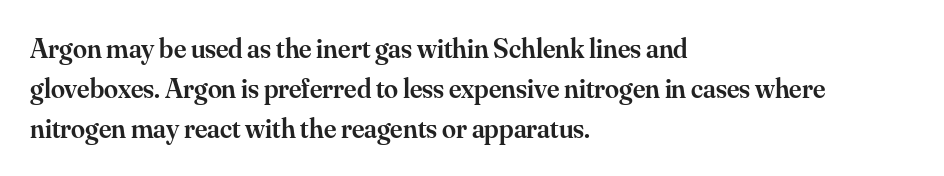
{"serif": "yes", "italic": "no", "bold": "semi", "weight": "semibold", "width": "normal", "stroke_contrast": "medium", "x_height": "small", "monospaced": "no", "underline": "no", "align": "left", "line_spacing": "normal", "line_spacing_ratio": 1.42, "letter_spacing": "normal", "letter_spacing_em": 0.0, "glyph_px": 28}
